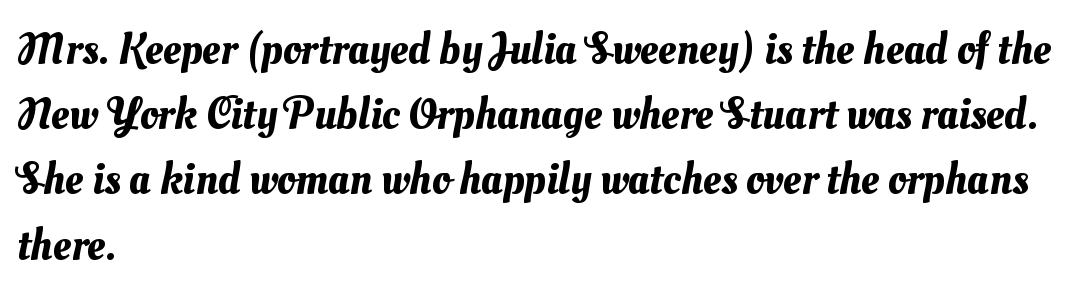
No word sits above an underline. Where is the straight margin? On the left. Looks like regular typesetting: each glyph gets only the width it needs. No extra tracking has been applied to these lines. These lines sit exactly where default settings would place them.
